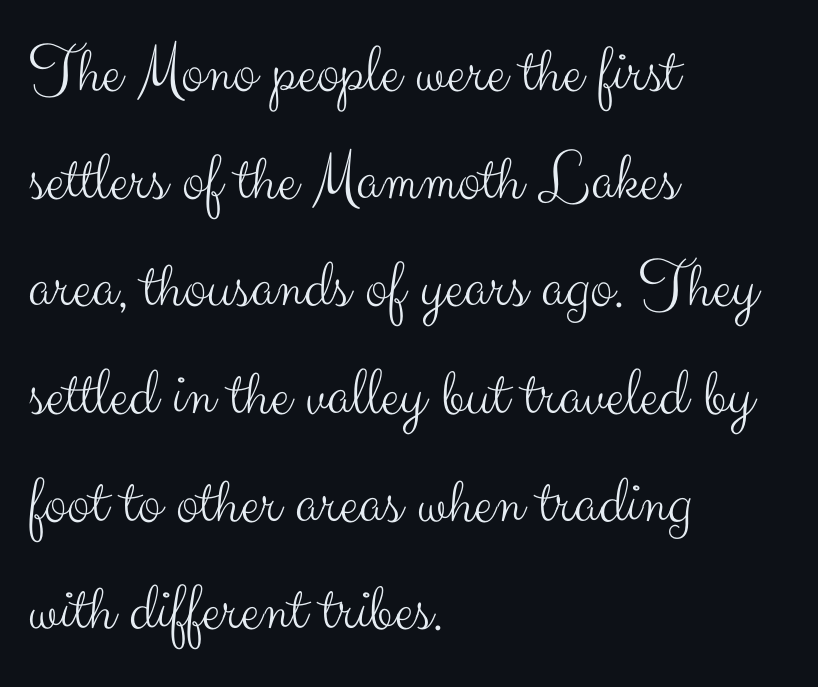
The image shows 69 px light sans-serif type; set left-aligned, normal line spacing (1.56x), normal letter spacing, not underlined; medium stroke contrast and a small x-height.
